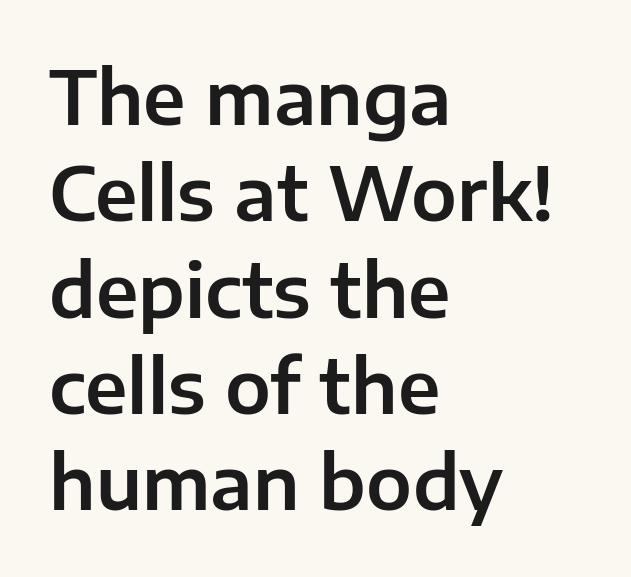
{"serif": "no", "italic": "no", "width": "normal", "stroke_contrast": "low", "x_height": "medium", "monospaced": "no", "underline": "no", "align": "left", "line_spacing": "normal", "line_spacing_ratio": 1.32, "letter_spacing": "normal", "letter_spacing_em": 0.0, "glyph_px": 73}
